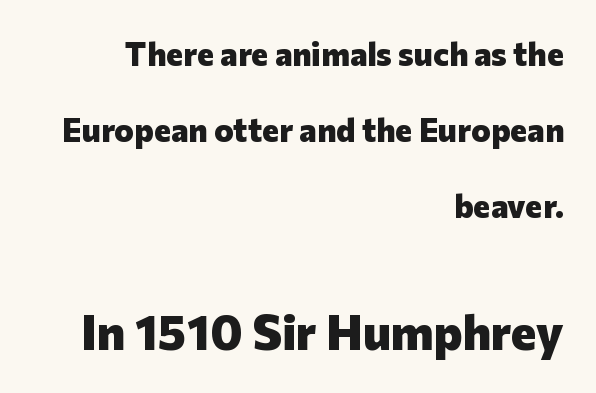
Q: Is the text bold? A: Yes.
Q: Is the text italic (slanted)? A: No, it is upright.
Q: Is the typeface a serif or a sans-serif typeface? A: Sans-serif.
Q: Is the text underlined? A: No.
Q: How is the paragraph aligned? A: Right-aligned.
Q: Is the spacing between letters normal or unusually wide? A: Normal.
Q: Is the spacing between lines tight, normal or loose? A: Loose.
Q: Which block of text is set in a larger size, the first (top) or the second (bottom)? A: The second (bottom) one.
Q: Width (condensed, normal, or wide)? A: Normal.
Q: Stroke contrast? A: Low.
Q: x-height? A: Medium.
Q: Monospaced? A: No.
